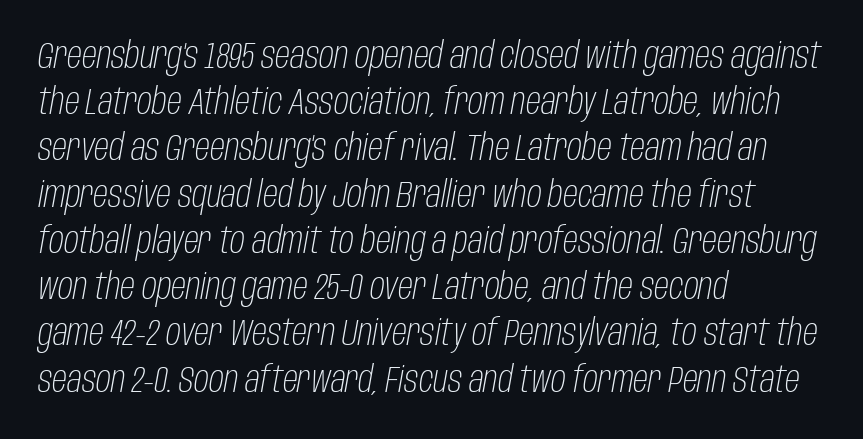
The image shows 37 px light, condensed type, italic (leaning right); set left-aligned, normal line spacing (1.25x), normal letter spacing, not underlined; low stroke contrast and a large x-height.
